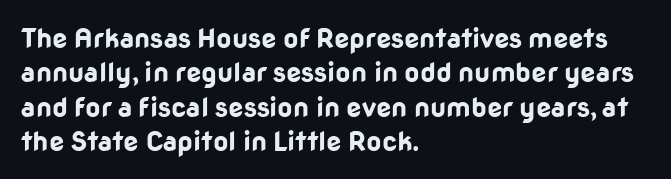
The image shows 27 px bold type, upright; set left-aligned, normal line spacing (1.27x), normal letter spacing, not underlined.
